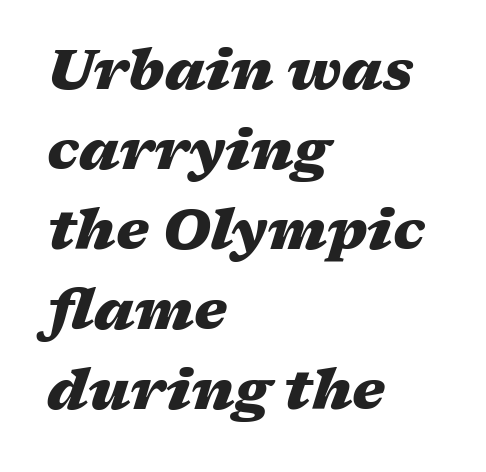
The image shows 56 px heavy, wide type, italic (leaning right); set left-aligned, normal line spacing (1.43x), normal letter spacing, not underlined; medium stroke contrast and a medium x-height.
